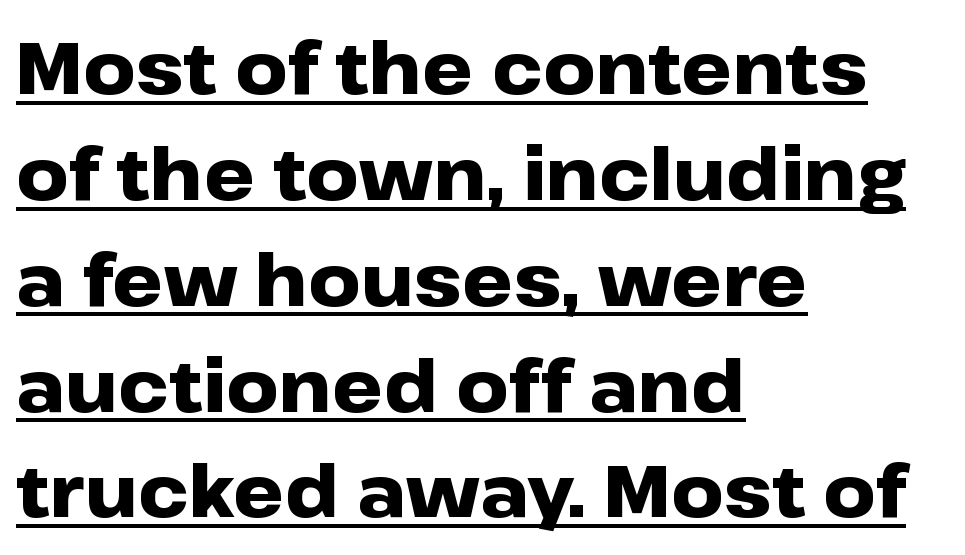
{"serif": "no", "italic": "no", "bold": "yes", "weight": "heavy", "width": "wide", "stroke_contrast": "low", "x_height": "medium", "monospaced": "no", "underline": "yes", "align": "left", "line_spacing": "normal", "line_spacing_ratio": 1.47, "letter_spacing": "normal", "letter_spacing_em": 0.0, "glyph_px": 72}
